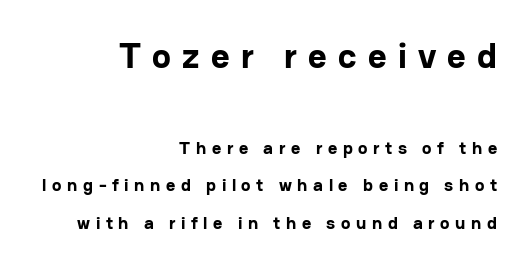
The image shows 36 px bold sans-serif type, upright; set right-aligned, loose line spacing (2.08x), unusually wide letter spacing (+0.31 em), not underlined; the first (top) block is 2.0x larger; low stroke contrast and a medium x-height.
